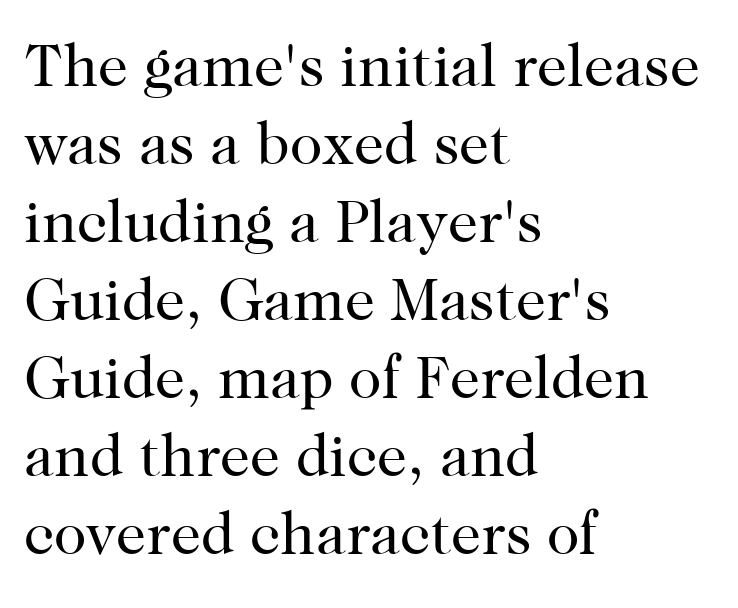
{"serif": "yes", "italic": "no", "bold": "no", "weight": "regular", "width": "normal", "stroke_contrast": "high", "x_height": "medium", "monospaced": "no", "underline": "no", "align": "left", "line_spacing": "normal", "line_spacing_ratio": 1.3, "letter_spacing": "normal", "letter_spacing_em": 0.0, "glyph_px": 60}
